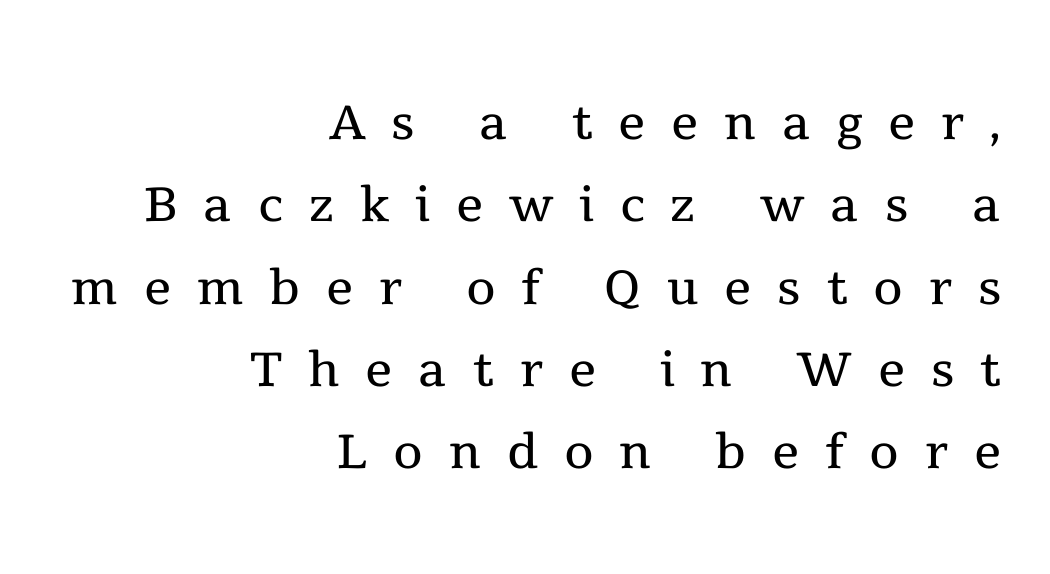
Lines of text with bare space underneath. Bold? No — there's no thickening of the strokes. These lines are composed in type with serifs. The rendering uses natural spacing where letterforms have individual widths.
